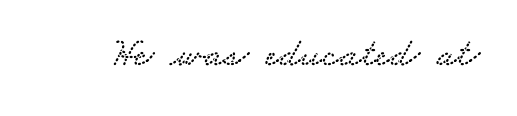
The image shows 41 px wide serif type; set normal letter spacing, not underlined; low stroke contrast and a small x-height.
